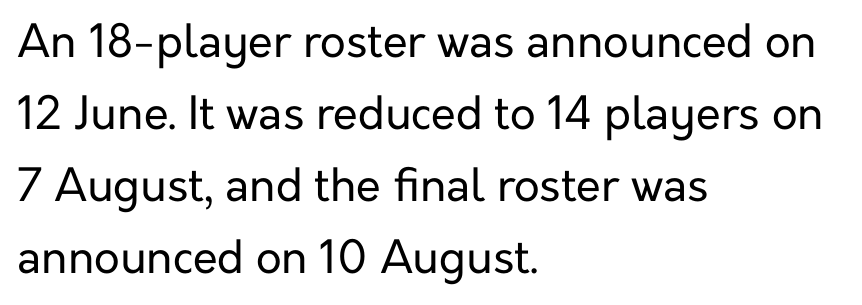
Q: Is the text bold? A: No.
Q: Is the text italic (slanted)? A: No, it is upright.
Q: Is the typeface a serif or a sans-serif typeface? A: Sans-serif.
Q: Is the text underlined? A: No.
Q: How is the paragraph aligned? A: Left-aligned.
Q: Is the spacing between letters normal or unusually wide? A: Normal.
Q: Is the spacing between lines tight, normal or loose? A: Normal.
Q: Width (condensed, normal, or wide)? A: Normal.
Q: Stroke contrast? A: Low.
Q: x-height? A: Medium.
Q: Monospaced? A: No.
